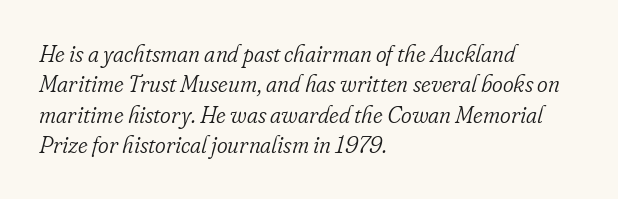
Reading down the block, your eye returns to a fixed left position each line. This is oblique type, the kind used for emphasis or titles. Think standard paragraph weight, or any step lighter than that. Nobody touched the tracking dial on this one.
